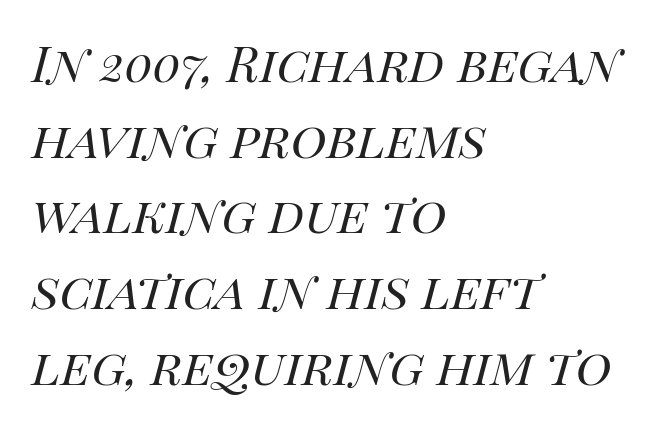
The font sits on the lighter half of the weight spectrum, regular included. The passage shown is not underscored anywhere. Nobody touched the tracking dial on this one. Does the copy run flush right? No — it runs flush left. Looks like regular typesetting: each glyph gets only the width it needs.
